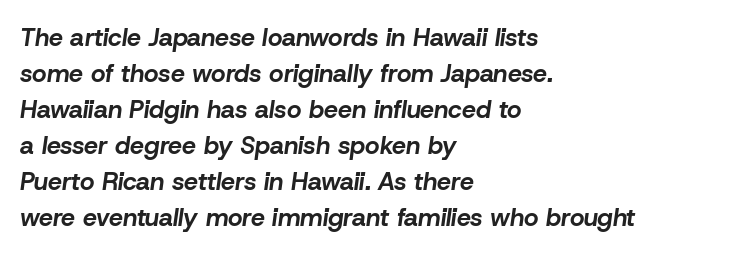
{"italic": "yes", "lean": "right", "slant_degrees": 8, "bold": "yes", "underline": "no", "align": "left", "line_spacing": "normal", "line_spacing_ratio": 1.44, "letter_spacing": "normal", "letter_spacing_em": 0.0, "glyph_px": 25}
